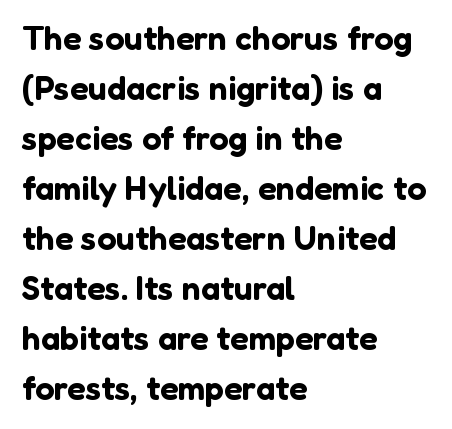
Lines of text with bare space underneath. One glance says typical: line gaps are just what's usual. Note the varied advance widths — an 'i' is clearly narrower than an 'm'. Style check: upright. The setting favours the left margin, as ordinary paragraphs usually do. Does extra space separate the letters? No, they use regular spacing.
